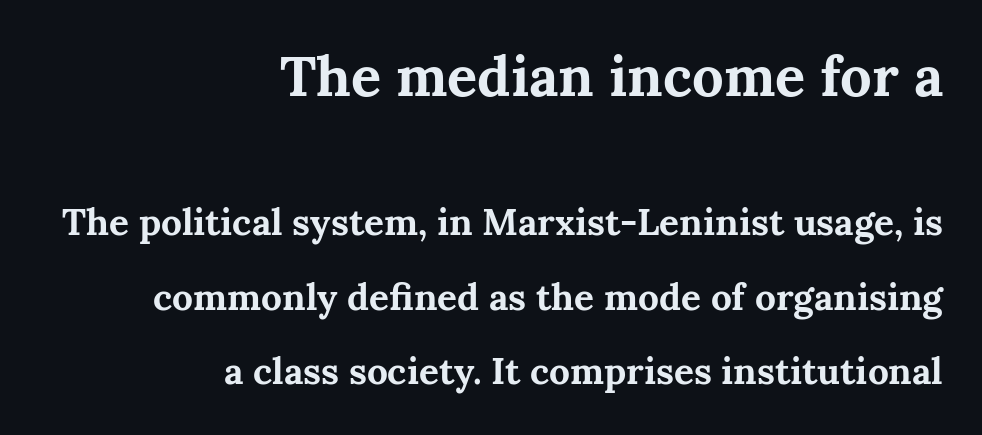
{"serif": "yes", "italic": "no", "bold": "yes", "weight": "bold", "width": "normal", "stroke_contrast": "medium", "x_height": "medium", "monospaced": "no", "underline": "no", "align": "right", "line_spacing": "loose", "line_spacing_ratio": 2.02, "letter_spacing": "normal", "letter_spacing_em": 0.0, "larger_block": "first", "size_ratio": 1.51, "glyph_px": 56}
